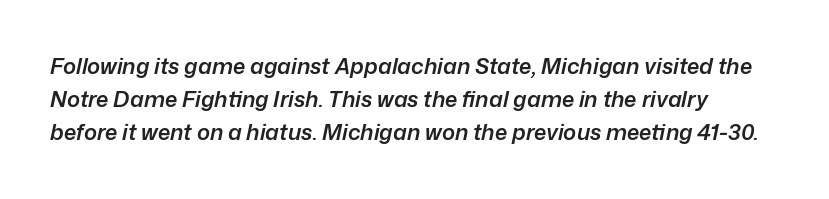
{"italic": "yes", "lean": "right", "slant_degrees": 12, "bold": "semi", "underline": "no", "line_spacing": "normal", "line_spacing_ratio": 1.51, "letter_spacing": "normal", "letter_spacing_em": 0.0, "glyph_px": 22}
